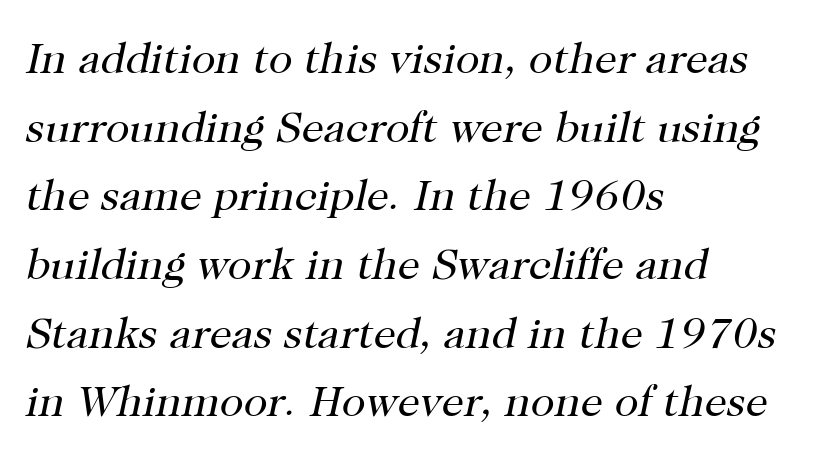
Does the type have serifs? Yes, each stem ends in a small foot. Compared with ordinary roman type, these characters are visibly tilted. The weight would be labelled regular, book, light, or lighter still. The letters advance in unequal steps, a hallmark of proportional type. Regarding leading, the lines here are spaced in the standard way.
